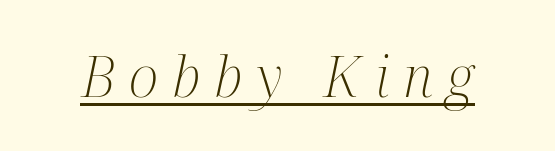
Rendered with sloped, italic letterforms. Substantial extra tracking has been applied to these lines. This reads as an unemphasized weight, regular at the heaviest. Note the varied advance widths — an 'i' is clearly narrower than an 'm'. Check where the strokes stop: tiny serifs finish them off. The string is rendered with underlining switched on.
